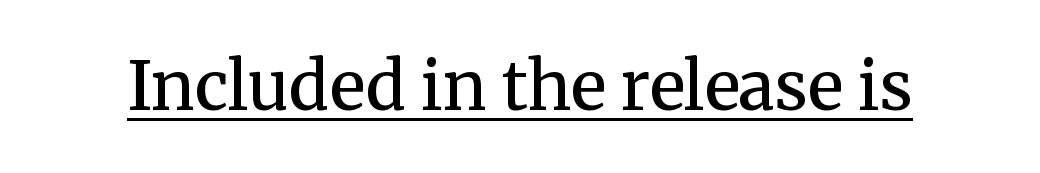
{"serif": "yes", "italic": "no", "bold": "semi", "weight": "semibold", "width": "normal", "stroke_contrast": "medium", "x_height": "medium", "monospaced": "no", "underline": "yes", "letter_spacing": "normal", "letter_spacing_em": 0.0, "glyph_px": 67}
